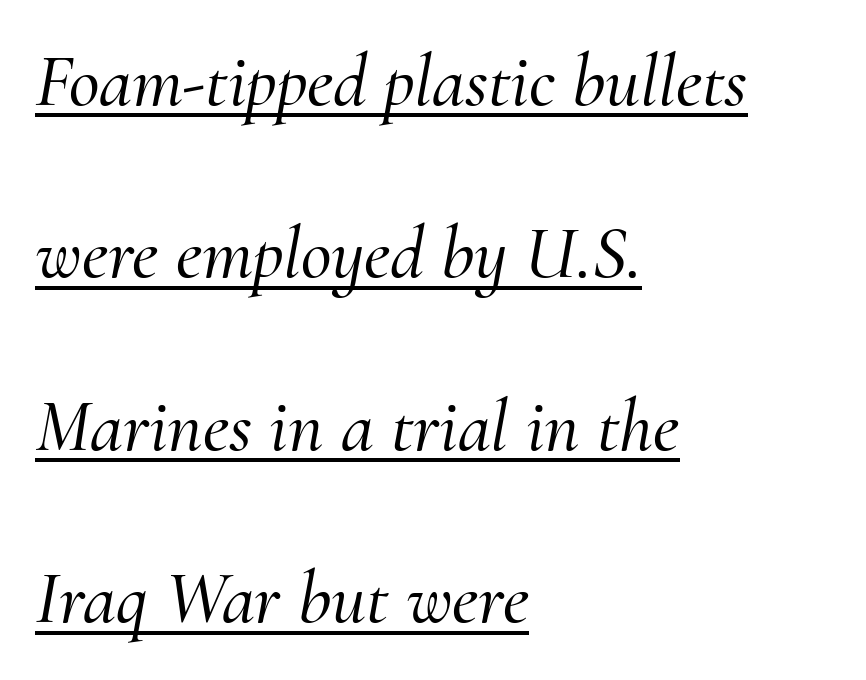
Q: Is the text italic (slanted)? A: Yes, it leans right by about 10 degrees.
Q: Is the typeface a serif or a sans-serif typeface? A: Serif.
Q: Is the text underlined? A: Yes.
Q: How is the paragraph aligned? A: Left-aligned.
Q: Is the spacing between letters normal or unusually wide? A: Normal.
Q: Is the spacing between lines tight, normal or loose? A: Loose.
Q: Width (condensed, normal, or wide)? A: Normal.
Q: Stroke contrast? A: Medium.
Q: x-height? A: Small.
Q: Monospaced? A: No.
